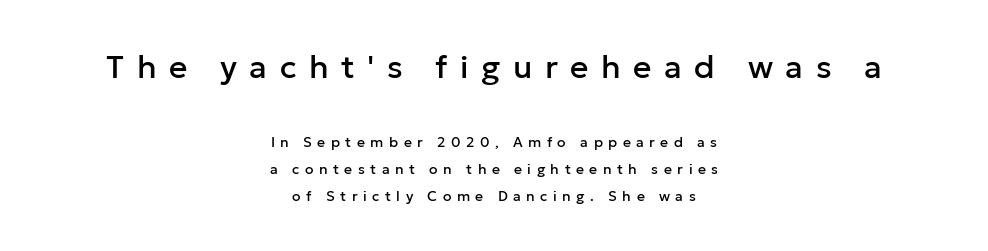
The image shows 32 px sans-serif type, upright; set centered, loose line spacing (1.92x), unusually wide letter spacing (+0.39 em), not underlined; the first (top) block is 2.29x larger; low stroke contrast and a medium x-height.
